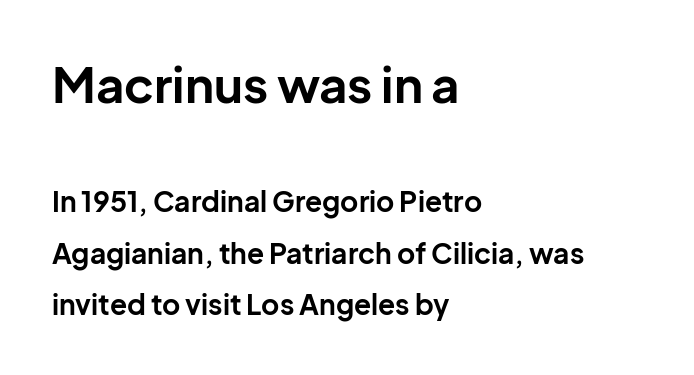
{"serif": "no", "italic": "no", "bold": "yes", "weight": "bold", "width": "normal", "stroke_contrast": "low", "x_height": "medium", "monospaced": "no", "underline": "no", "align": "left", "line_spacing_ratio": 1.85, "letter_spacing": "normal", "letter_spacing_em": 0.0, "larger_block": "first", "size_ratio": 1.75, "glyph_px": 49}
